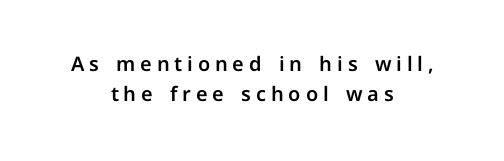
{"italic": "no", "underline": "no", "align": "center", "line_spacing": "normal", "line_spacing_ratio": 1.48, "letter_spacing": "wide", "letter_spacing_em": 0.24, "glyph_px": 20}
